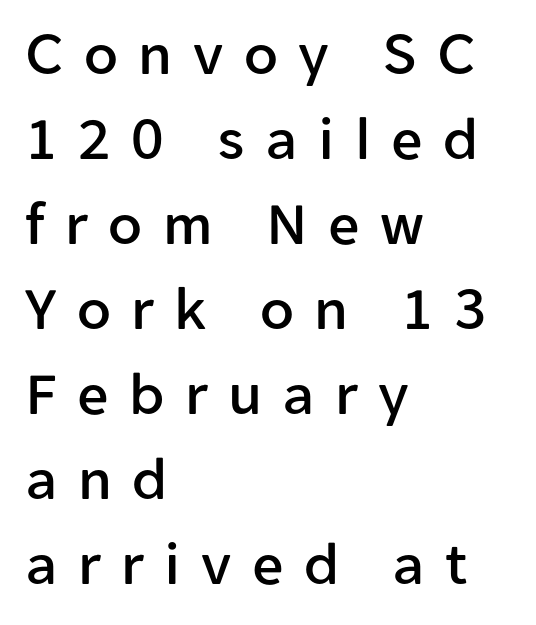
The passage shown stacks its lines at a standard gap. These lines stack with their left ends in a neat column. Think of a printed novel: that variable character pitch is what you see here. The gaps between neighbouring characters are conspicuously large.
